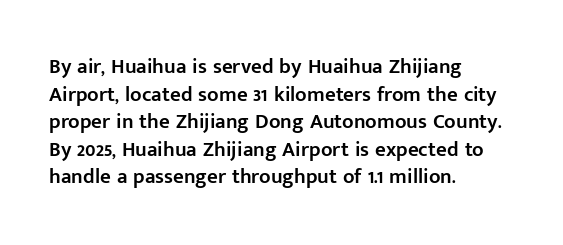
Q: Is the text bold? A: Semi-bold.
Q: Is the text italic (slanted)? A: No, it is upright.
Q: Is the text underlined? A: No.
Q: How is the paragraph aligned? A: Left-aligned.
Q: Is the spacing between letters normal or unusually wide? A: Normal.
Q: Is the spacing between lines tight, normal or loose? A: Normal.
